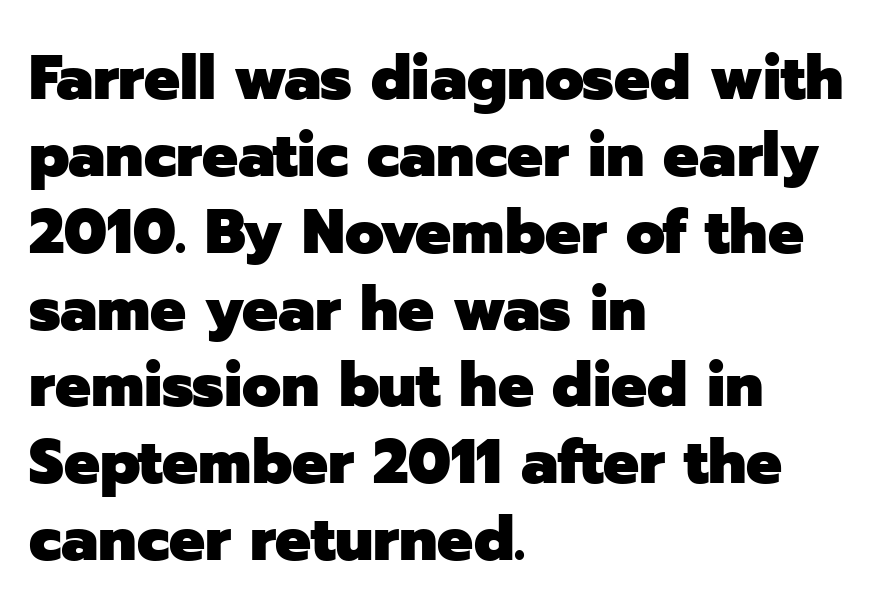
The image shows 63 px heavy sans-serif type, upright; set left-aligned, line spacing 1.22x, normal letter spacing, not underlined; low stroke contrast and a medium x-height.
